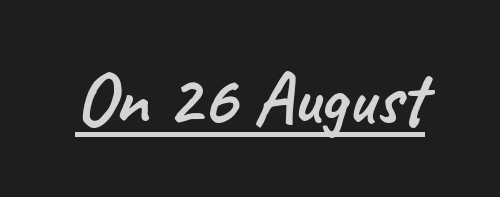
The image shows 75 px sans-serif type; set normal letter spacing, underlined; low stroke contrast and a small x-height.
